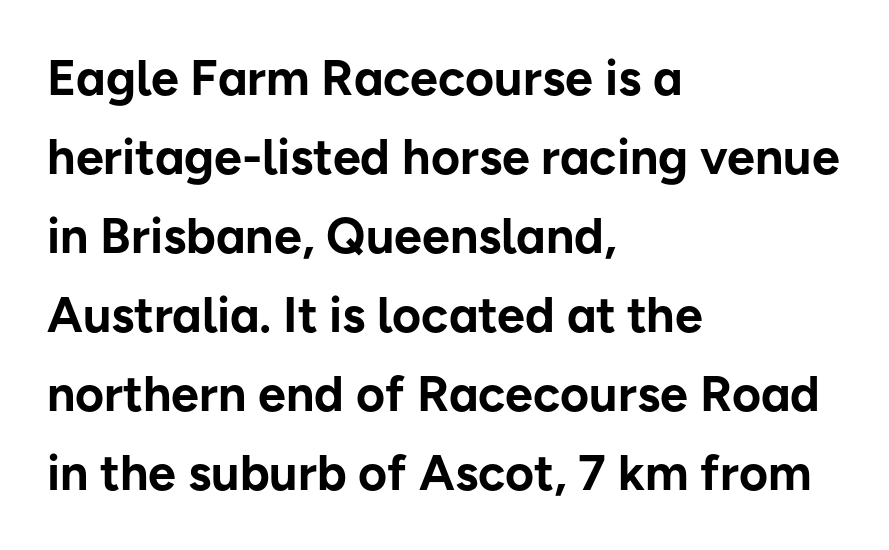
Q: Is the text bold? A: Yes.
Q: Is the text italic (slanted)? A: No, it is upright.
Q: Is the typeface a serif or a sans-serif typeface? A: Sans-serif.
Q: Is the text underlined? A: No.
Q: How is the paragraph aligned? A: Left-aligned.
Q: Is the spacing between letters normal or unusually wide? A: Normal.
Q: Is the spacing between lines tight, normal or loose? A: Normal.
Q: Width (condensed, normal, or wide)? A: Normal.
Q: Stroke contrast? A: Low.
Q: x-height? A: Medium.
Q: Monospaced? A: No.
